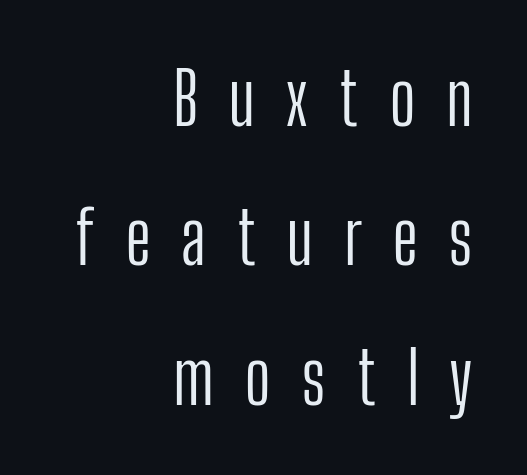
The image shows 73 px light, condensed sans-serif type, upright; set right-aligned, loose line spacing (1.91x), unusually wide letter spacing (+0.41 em), not underlined; low stroke contrast and a medium x-height.
